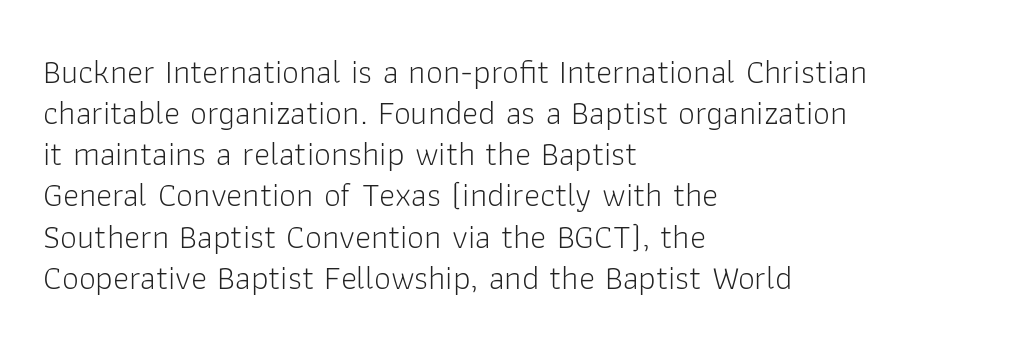
{"serif": "no", "italic": "no", "bold": "no", "weight": "light", "width": "normal", "stroke_contrast": "low", "x_height": "medium", "monospaced": "no", "underline": "no", "align": "left", "line_spacing_ratio": 1.21, "letter_spacing": "normal", "letter_spacing_em": 0.0, "glyph_px": 34}
